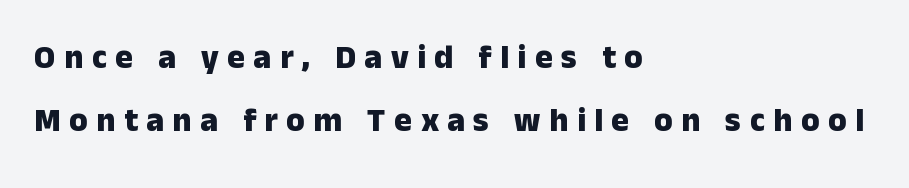
The image shows 33 px heavy sans-serif type, upright; set left-aligned, loose line spacing (1.91x), unusually wide letter spacing (+0.26 em), not underlined; low stroke contrast and a medium x-height.
